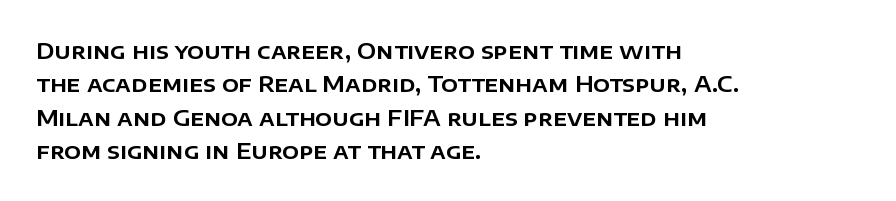
Regarding leading, the lines here are spaced in the standard way. The typography opts for an upright posture over an oblique one. Caption: multi-line text, flush left, ragged right. Nothing unusual about the tracking: characters are spaced as the font intends.
